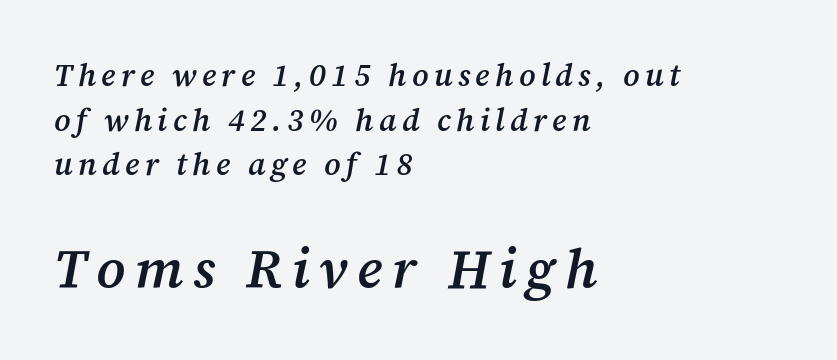
Spacing verdict: proportional, widths tailored to each character. Strokes here are thickened, but only to semibold level. Which of the two is more prominent by size? The second, at the bottom. Observe the lean: these are italic letterforms. Underline: absent.
